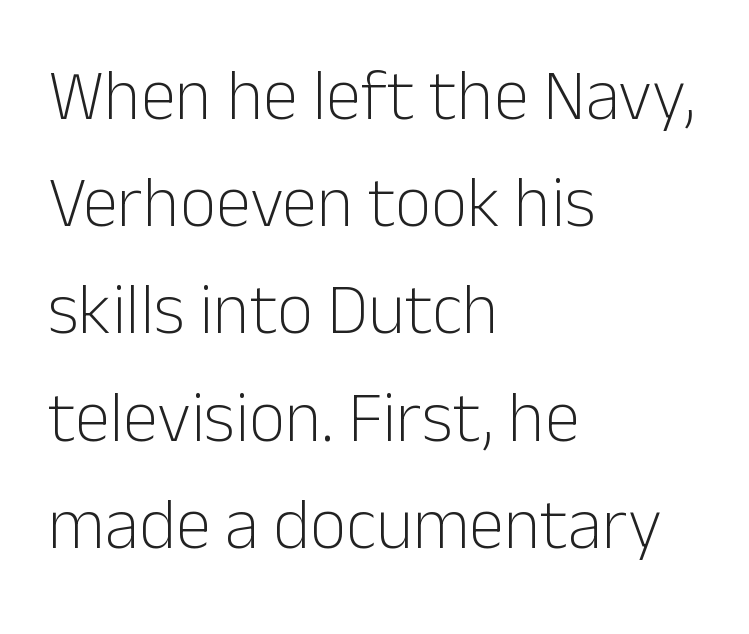
The specimen omits any rule beneath the text block's lines. Nothing unusual about the tracking: characters are spaced as the font intends. Classification — sans serif. Each line starts at the same left margin while the right side varies. On a weight scale, this lands at 450 or below. Ordinary non-slanted type is in use.
